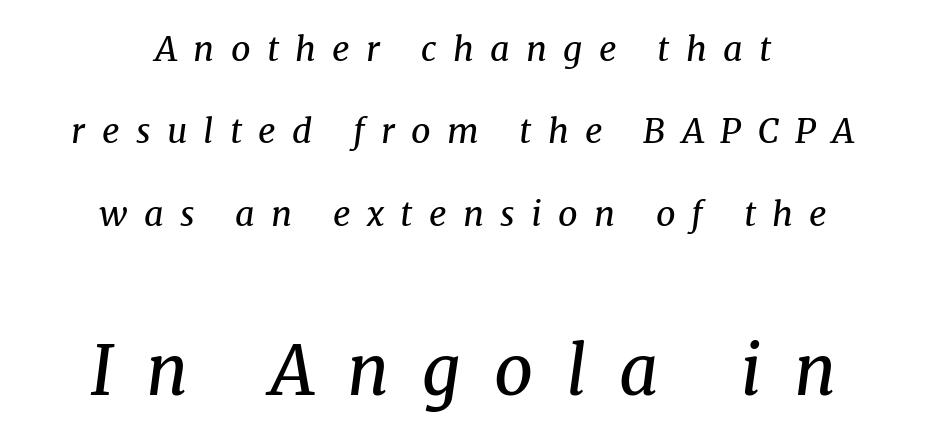
Q: Is the text bold? A: No.
Q: Is the text italic (slanted)? A: Yes, it leans right by about 8 degrees.
Q: Is the typeface a serif or a sans-serif typeface? A: Serif.
Q: Is the text underlined? A: No.
Q: How is the paragraph aligned? A: Centered.
Q: Is the spacing between letters normal or unusually wide? A: Unusually wide.
Q: Is the spacing between lines tight, normal or loose? A: Loose.
Q: Which block of text is set in a larger size, the first (top) or the second (bottom)? A: The second (bottom) one.
Q: Width (condensed, normal, or wide)? A: Normal.
Q: Stroke contrast? A: Medium.
Q: x-height? A: Medium.
Q: Monospaced? A: No.
